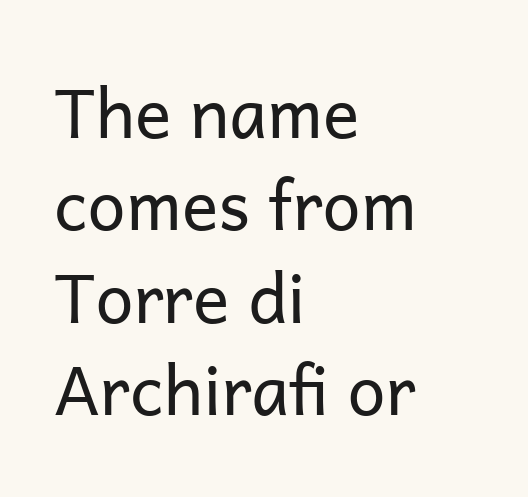
Reading down the column, the eye jumps a familiar distance to each next line. Designer's note — italics off, roman on. This sample uses a sans-serif face. Inter-character spacing is left at the font's built-in metrics.
